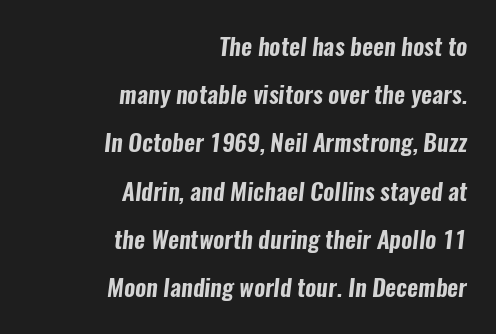
Q: Is the text underlined? A: No.
Q: How is the paragraph aligned? A: Right-aligned.
Q: Is the spacing between letters normal or unusually wide? A: Normal.
Q: Is the spacing between lines tight, normal or loose? A: Loose.
